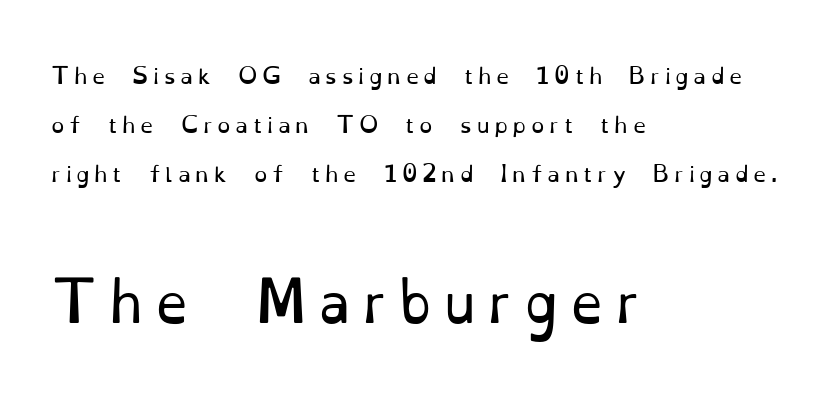
Q: Is the text bold? A: No.
Q: Is the text italic (slanted)? A: No, it is upright.
Q: Is the typeface a serif or a sans-serif typeface? A: Serif.
Q: Is the text underlined? A: No.
Q: How is the paragraph aligned? A: Left-aligned.
Q: Is the spacing between letters normal or unusually wide? A: Unusually wide.
Q: Is the spacing between lines tight, normal or loose? A: Loose.
Q: Which block of text is set in a larger size, the first (top) or the second (bottom)? A: The second (bottom) one.
Q: Width (condensed, normal, or wide)? A: Normal.
Q: Stroke contrast? A: Low.
Q: x-height? A: Small.
Q: Monospaced? A: No.
